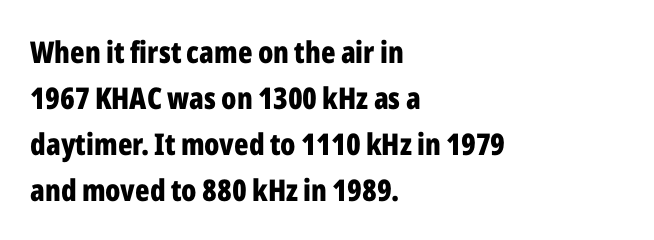
The image shows 30 px bold, condensed sans-serif type, upright; set left-aligned, normal line spacing (1.53x), normal letter spacing, not underlined; low stroke contrast and a medium x-height.
